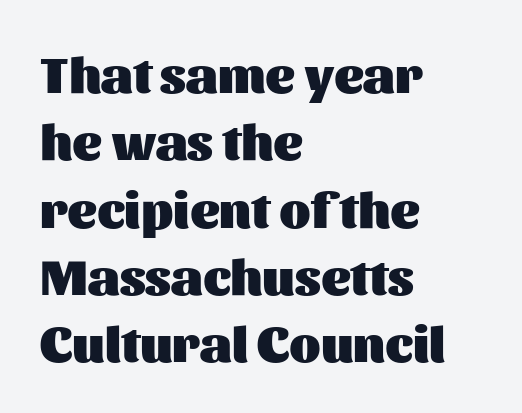
A clean baseline with only descenders dipping below it. A roman cut, with each character standing at attention. The line-height multiplier appears to be the usual default. Reading down the block, your eye returns to a fixed left position each line.
